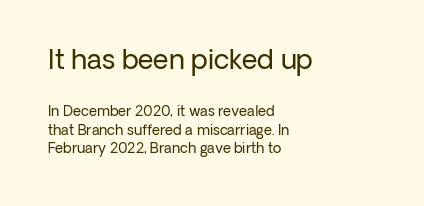
The image shows 27 px text type, upright; set left-aligned, normal line spacing (1.32x), normal letter spacing, not underlined; the first (top) block is 1.93x larger.
